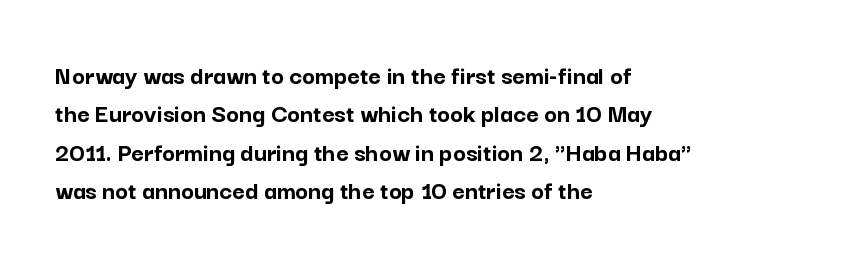
The image shows 27 px bold type, upright; set left-aligned, normal line spacing (1.42x), normal letter spacing, not underlined.
